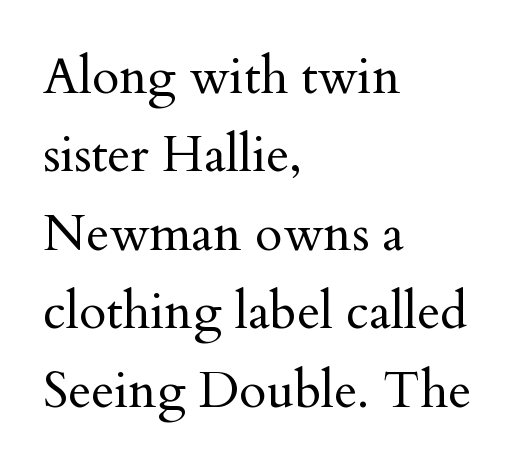
These lines stack with their left ends in a neat column. Designer's note — italics off, roman on. Bare-footed words on every line. Does the type have serifs? Yes, each stem ends in a small foot. Is this a fixed-width face? No — the glyphs have proportional, varying widths.
